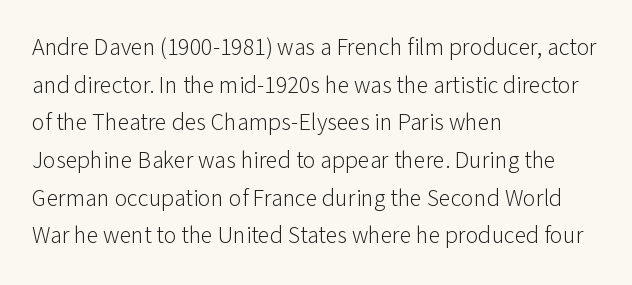
The setting favours the left margin, as ordinary paragraphs usually do. The face looks like a standard text weight, possibly lighter. Each row of text sits above clean, open space. Posture: straight, roman, zero tilt.
